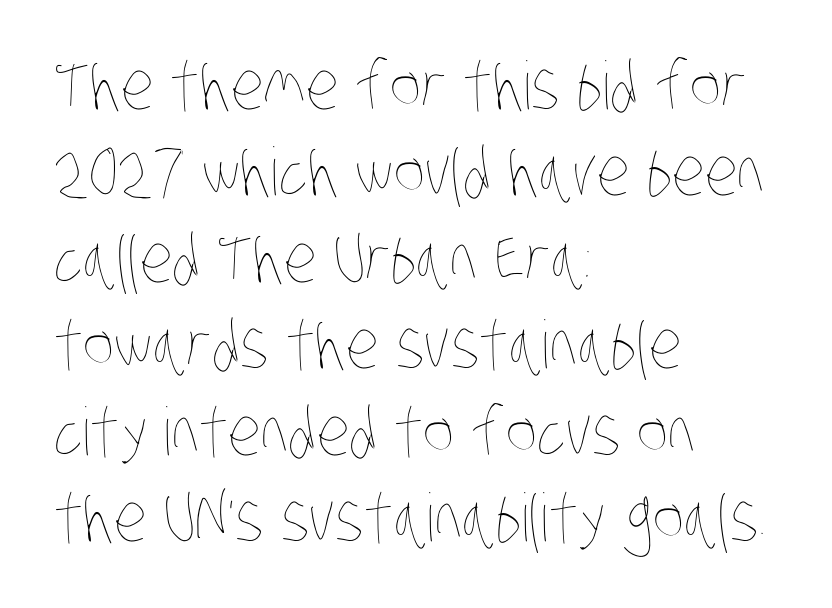
{"bold": "no", "weight": "thin", "width": "condensed", "stroke_contrast": "low", "x_height": "large", "monospaced": "no", "underline": "no", "align": "left", "line_spacing": "normal", "line_spacing_ratio": 1.31, "letter_spacing": "normal", "letter_spacing_em": 0.0, "glyph_px": 66}
